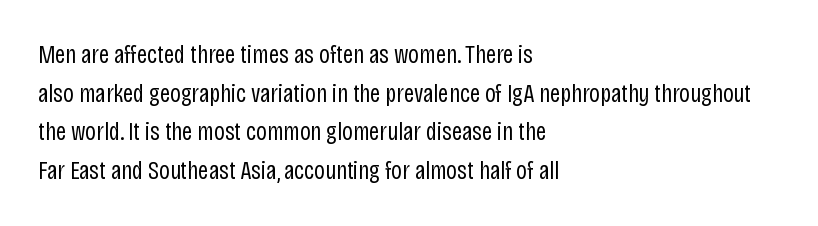
Q: Is the text bold? A: No.
Q: Is the text italic (slanted)? A: No, it is upright.
Q: Is the text underlined? A: No.
Q: How is the paragraph aligned? A: Left-aligned.
Q: Is the spacing between letters normal or unusually wide? A: Normal.
Q: Is the spacing between lines tight, normal or loose? A: Normal.
